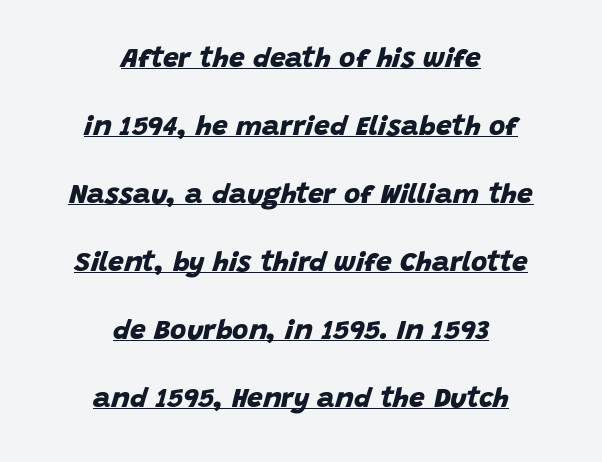
The image shows 28 px bold sans-serif type; set centered, loose line spacing (2.43x), normal letter spacing, underlined; low stroke contrast and a large x-height.
